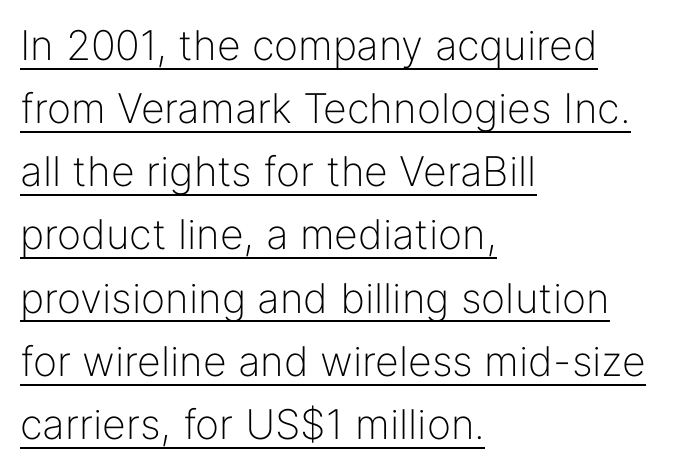
The image shows 41 px light sans-serif type, upright; set left-aligned, normal line spacing (1.54x), normal letter spacing, underlined; low stroke contrast and a medium x-height.
